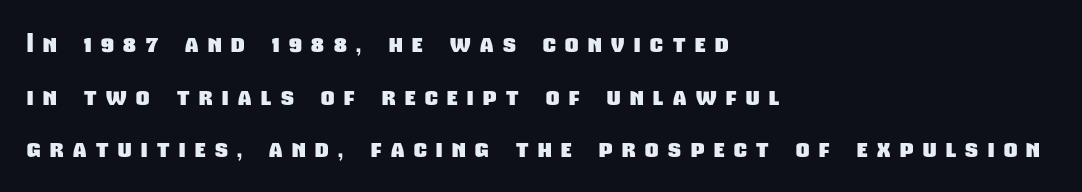
Teacher's note: observe the even left margin — that is flush-left alignment. The face used here is rendered with a markedly widened letterfit. Rule under the text: the space is simply empty. A typesetter would call this leading open, well beyond the default. Thick stems and heavy bowls — unmistakably bold.
